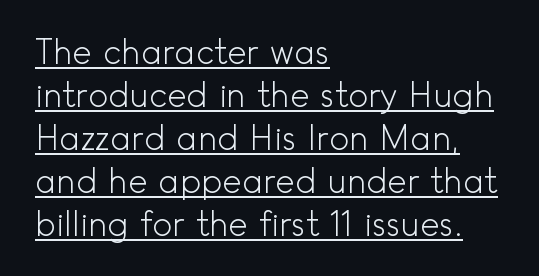
{"serif": "no", "italic": "no", "bold": "no", "weight": "light", "width": "normal", "x_height": "small", "monospaced": "no", "underline": "yes", "align": "left", "line_spacing": "normal", "line_spacing_ratio": 1.3, "letter_spacing": "normal", "letter_spacing_em": 0.0, "glyph_px": 33}
